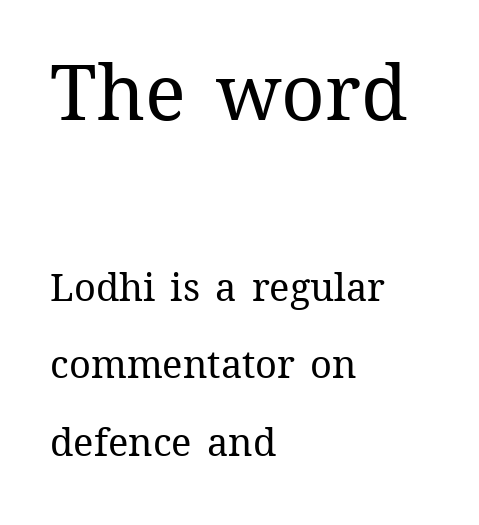
A typesetter would call this proportional, since set widths differ per character. In CSS terms this would be text-align: left. The lines are spread far apart with generous leading. Only glyphs here, with clear space below each row. The designer gave the opening block more size than the closing block.
